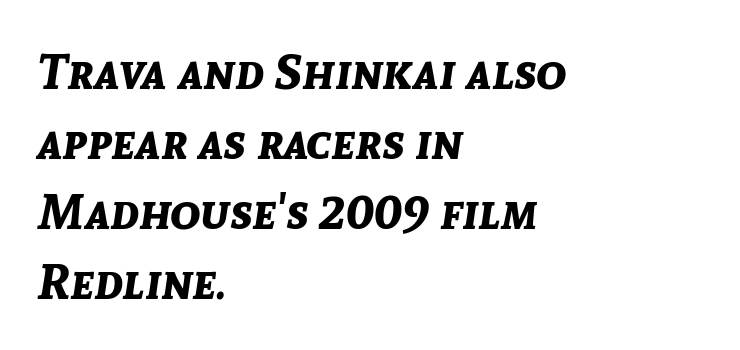
Default kerning and tracking; the words read as compact shapes. Varying glyph widths throughout — classic text-font behaviour. These lines stack with their left ends in a neat column. These words are printed bold, with thick strokes throughout. Rendered with sloped, italic letterforms.
